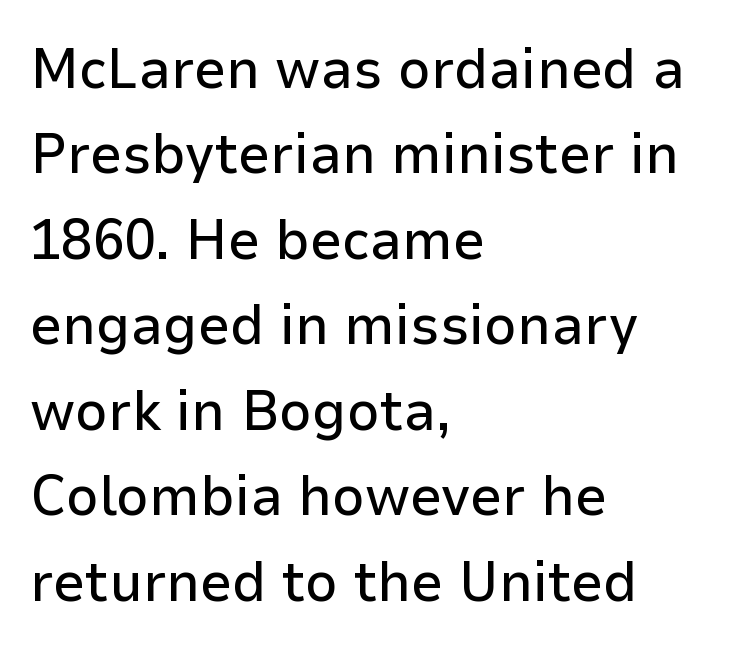
Any mark beneath the type? The region is blank. Notice how descenders clear the ascenders below comfortably — that's standard leading. To sum up the face: it is a sans, with no serifs. This sample has the flowing, uneven cadence of proportional lettering. Posture: vertical. Left-aligned paragraph, ragged on the right.
